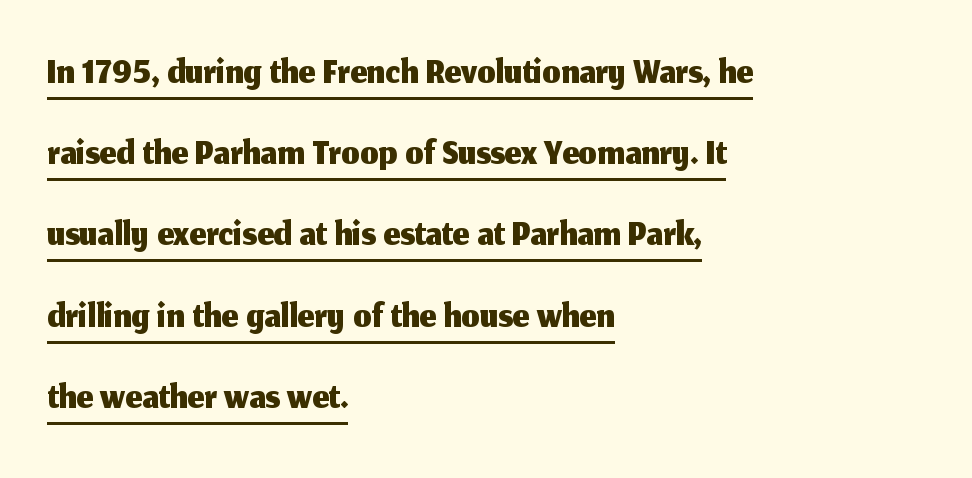
Nobody touched the tracking dial on this one. Honestly, the underline is the first thing you notice here. Honestly, the row spacing looks completely unremarkable. The type sits square on the baseline with zero lean. The letters advance in unequal steps, a hallmark of proportional type. Casual observation: everything's shoved over to the left.
